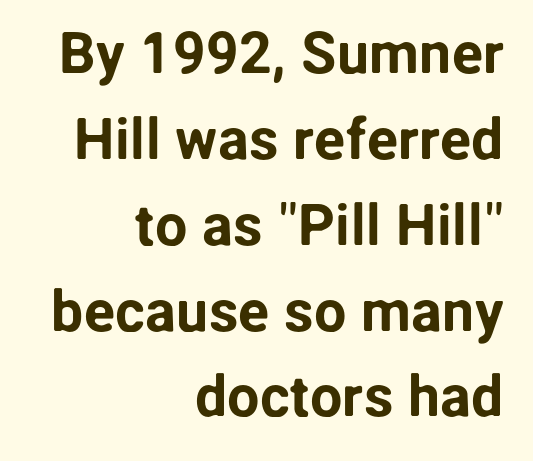
Q: Is the text italic (slanted)? A: No, it is upright.
Q: Is the typeface a serif or a sans-serif typeface? A: Sans-serif.
Q: Is the text underlined? A: No.
Q: How is the paragraph aligned? A: Right-aligned.
Q: Is the spacing between letters normal or unusually wide? A: Normal.
Q: Is the spacing between lines tight, normal or loose? A: Normal.
Q: Width (condensed, normal, or wide)? A: Normal.
Q: Stroke contrast? A: Low.
Q: x-height? A: Medium.
Q: Monospaced? A: No.
